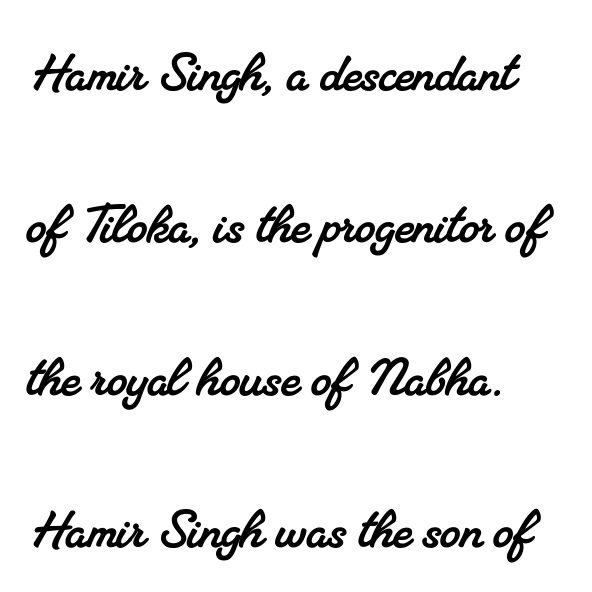
{"serif": "yes", "width": "normal", "stroke_contrast": "medium", "x_height": "small", "monospaced": "no", "underline": "no", "align": "left", "line_spacing": "loose", "line_spacing_ratio": 2.38, "letter_spacing": "normal", "letter_spacing_em": 0.0, "glyph_px": 64}
